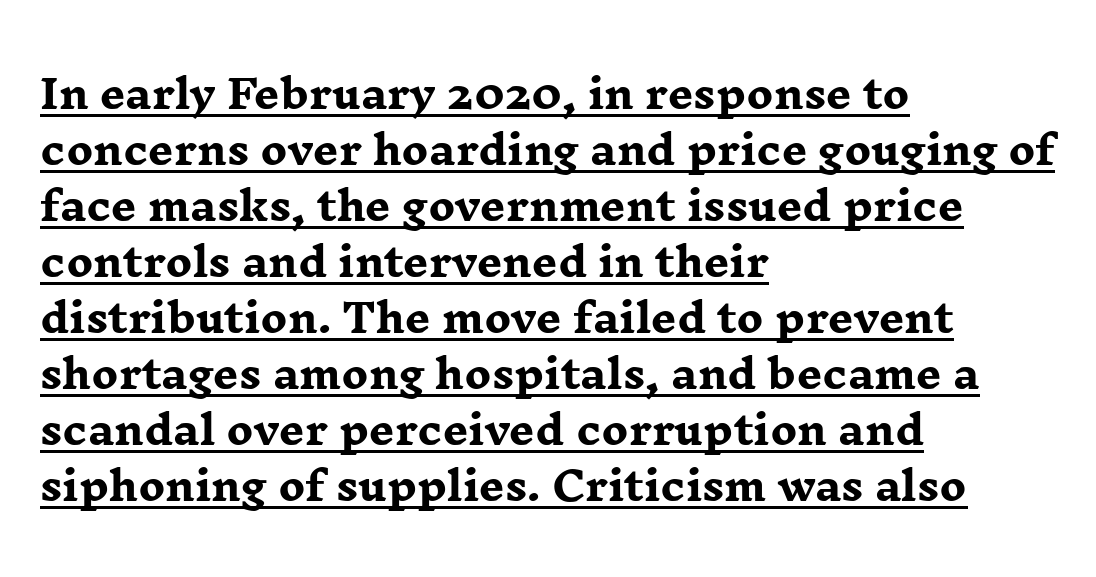
The characters display serif detailing at their extremities. How heavy is the stroke? Heavy — this is a bold. Students, observe: this is what conventionally led text looks like. The rendered words wear a rule along their underside. Nope, not italic — everything's standing straight. The rendering uses natural spacing where letterforms have individual widths.
